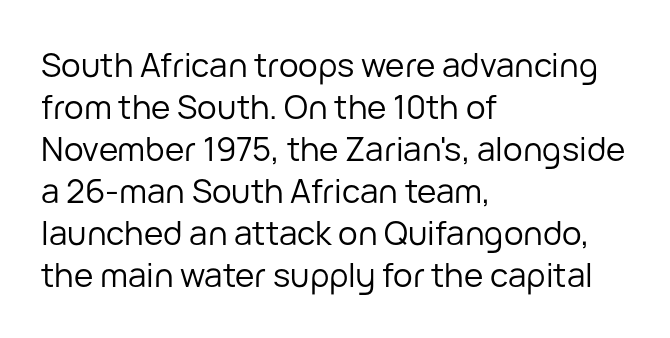
The image shows 33 px regular-weight sans-serif type, upright; set left-aligned, normal line spacing (1.27x), normal letter spacing, not underlined; low stroke contrast and a medium x-height.
